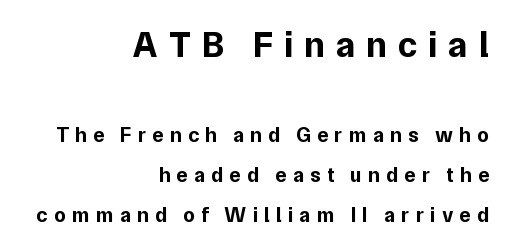
Q: Is the text bold? A: Yes.
Q: Is the text italic (slanted)? A: No, it is upright.
Q: Is the typeface a serif or a sans-serif typeface? A: Sans-serif.
Q: Is the text underlined? A: No.
Q: How is the paragraph aligned? A: Right-aligned.
Q: Is the spacing between letters normal or unusually wide? A: Unusually wide.
Q: Is the spacing between lines tight, normal or loose? A: Loose.
Q: Which block of text is set in a larger size, the first (top) or the second (bottom)? A: The first (top) one.
Q: Width (condensed, normal, or wide)? A: Normal.
Q: Stroke contrast? A: Low.
Q: x-height? A: Medium.
Q: Monospaced? A: No.
